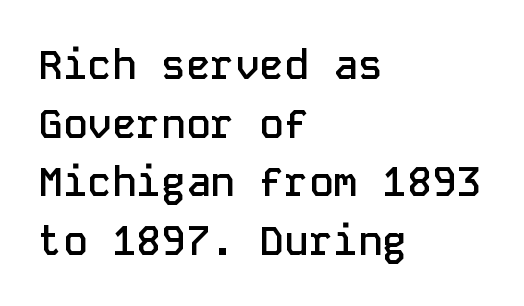
The image shows 41 px semibold sans-serif type, upright, monospaced; set left-aligned, normal line spacing (1.43x), normal letter spacing, not underlined; low stroke contrast and a medium x-height.
